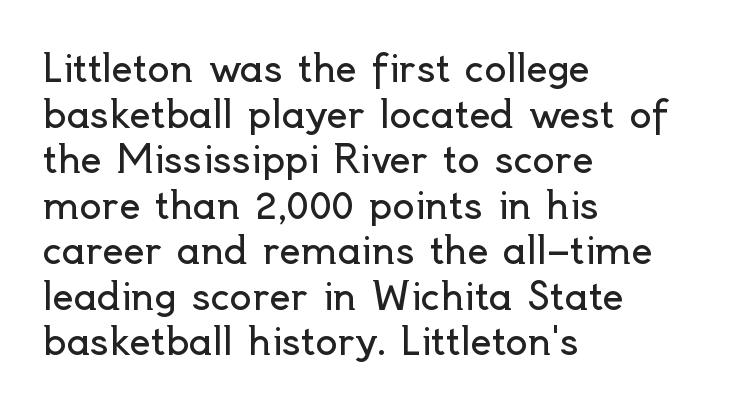
The image shows 37 px regular-weight sans-serif type, upright; set left-aligned, line spacing 1.23x, normal letter spacing, not underlined; a small x-height.
